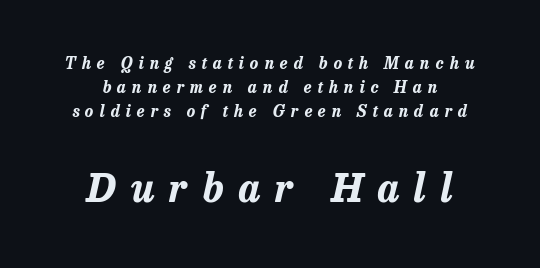
{"italic": "yes", "lean": "right", "slant_degrees": 13, "bold": "yes", "weight": "bold", "width": "normal", "stroke_contrast": "low", "x_height": "medium", "monospaced": "no", "underline": "no", "align": "center", "line_spacing": "normal", "line_spacing_ratio": 1.51, "letter_spacing": "wide", "letter_spacing_em": 0.37, "larger_block": "second", "size_ratio": 2.44, "glyph_px": 39}
